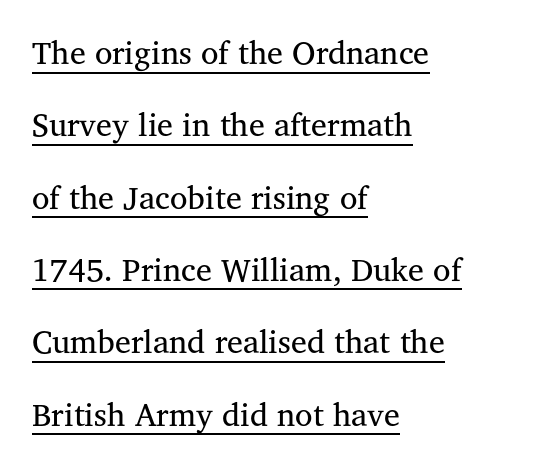
Q: Is the text bold? A: No.
Q: Is the text italic (slanted)? A: No, it is upright.
Q: Is the typeface a serif or a sans-serif typeface? A: Serif.
Q: Is the text underlined? A: Yes.
Q: How is the paragraph aligned? A: Left-aligned.
Q: Is the spacing between letters normal or unusually wide? A: Normal.
Q: Is the spacing between lines tight, normal or loose? A: Loose.
Q: Width (condensed, normal, or wide)? A: Normal.
Q: Stroke contrast? A: Medium.
Q: x-height? A: Medium.
Q: Monospaced? A: No.
